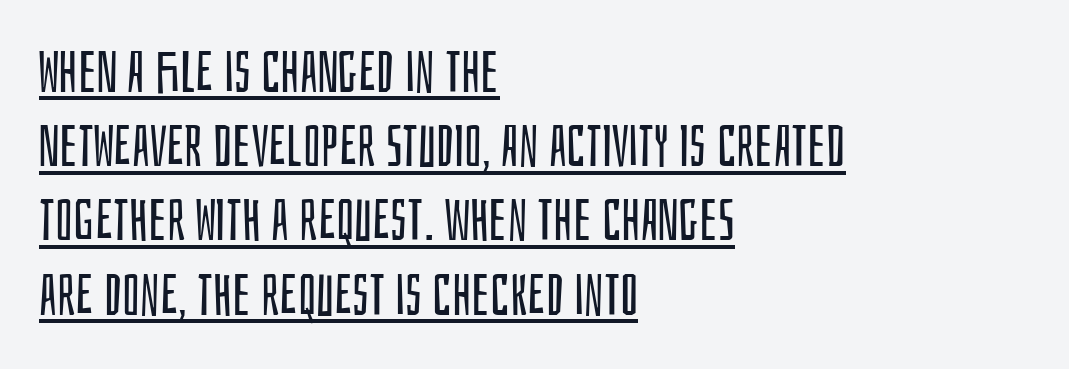
The image shows 58 px regular-weight, condensed sans-serif type, upright; set left-aligned, normal line spacing (1.28x), normal letter spacing, underlined; low stroke contrast and a large x-height.
